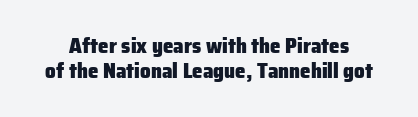
Q: Is the text bold? A: Yes.
Q: Is the text italic (slanted)? A: No, it is upright.
Q: Is the text underlined? A: No.
Q: Is the spacing between letters normal or unusually wide? A: Normal.
